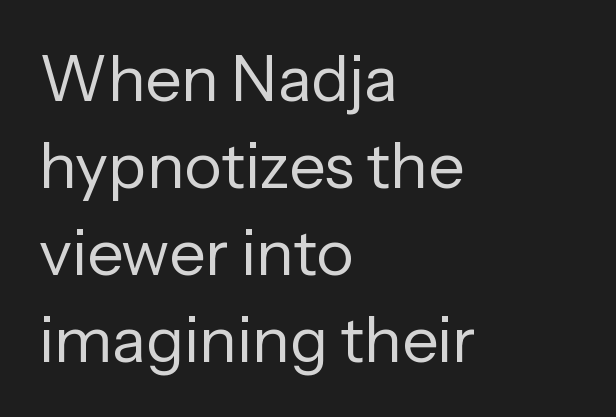
Q: Is the text bold? A: No.
Q: Is the text italic (slanted)? A: No, it is upright.
Q: Is the typeface a serif or a sans-serif typeface? A: Sans-serif.
Q: Is the text underlined? A: No.
Q: How is the paragraph aligned? A: Left-aligned.
Q: Is the spacing between letters normal or unusually wide? A: Normal.
Q: Is the spacing between lines tight, normal or loose? A: Normal.
Q: Width (condensed, normal, or wide)? A: Normal.
Q: Stroke contrast? A: Low.
Q: x-height? A: Medium.
Q: Monospaced? A: No.
